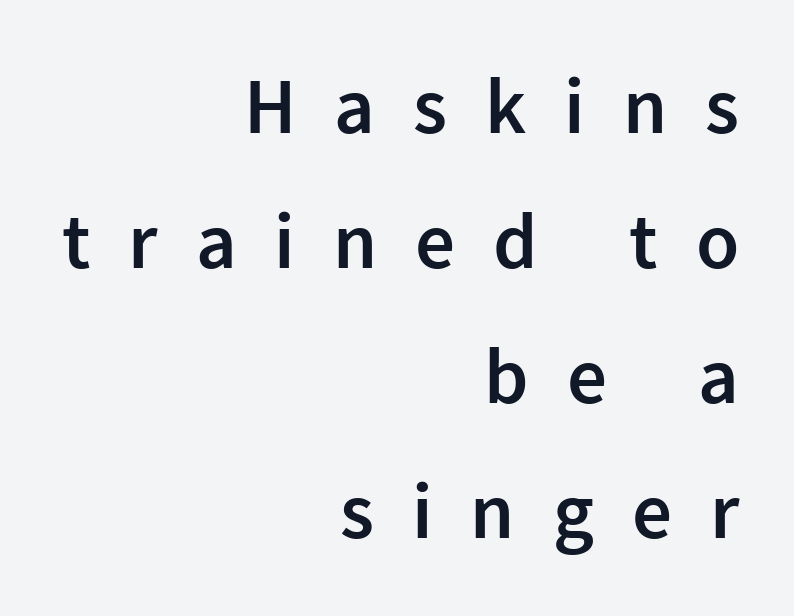
Q: Is the text bold? A: Semi-bold.
Q: Is the text italic (slanted)? A: No, it is upright.
Q: Is the typeface a serif or a sans-serif typeface? A: Sans-serif.
Q: Is the text underlined? A: No.
Q: How is the paragraph aligned? A: Right-aligned.
Q: Is the spacing between letters normal or unusually wide? A: Unusually wide.
Q: Width (condensed, normal, or wide)? A: Normal.
Q: Stroke contrast? A: Low.
Q: x-height? A: Medium.
Q: Monospaced? A: No.
